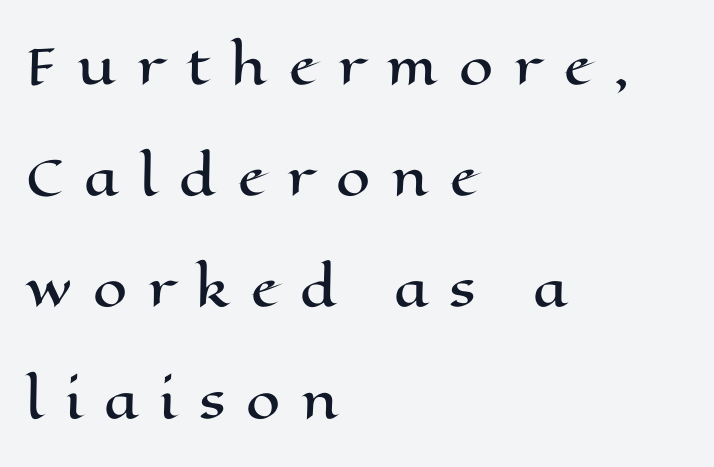
{"italic": "no", "width": "wide", "stroke_contrast": "high", "x_height": "medium", "monospaced": "no", "underline": "no", "align": "left", "line_spacing": "loose", "line_spacing_ratio": 2.27, "letter_spacing": "wide", "letter_spacing_em": 0.43, "glyph_px": 49}
